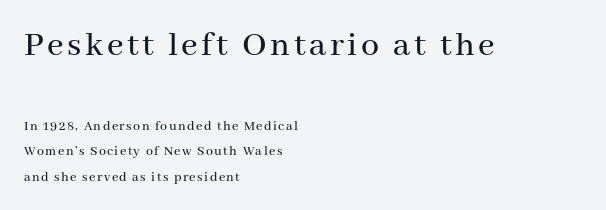
{"serif": "yes", "italic": "no", "width": "normal", "stroke_contrast": "medium", "x_height": "medium", "monospaced": "no", "underline": "no", "align": "left", "line_spacing_ratio": 1.81, "larger_block": "first", "size_ratio": 2.57, "glyph_px": 36}
